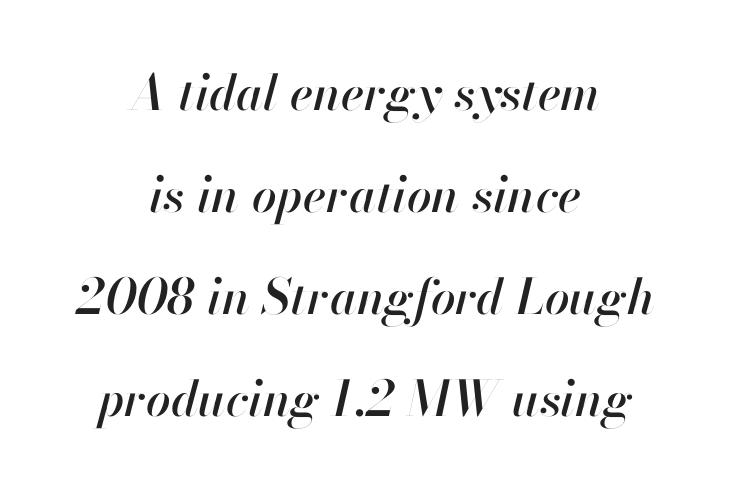
The image shows 49 px text type, italic (leaning right); set centered, loose line spacing (2.08x), normal letter spacing, not underlined; high stroke contrast and a small x-height.
